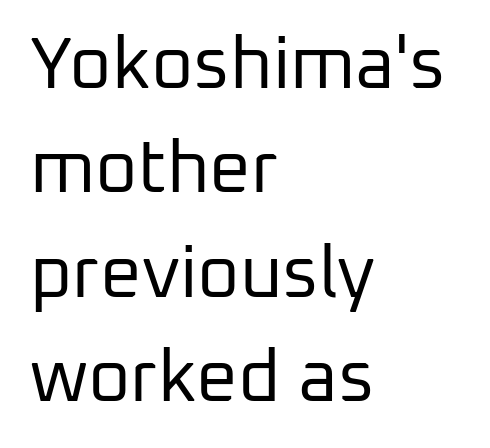
Q: Is the text bold? A: No.
Q: Is the text italic (slanted)? A: No, it is upright.
Q: Is the typeface a serif or a sans-serif typeface? A: Sans-serif.
Q: Is the text underlined? A: No.
Q: How is the paragraph aligned? A: Left-aligned.
Q: Is the spacing between letters normal or unusually wide? A: Normal.
Q: Is the spacing between lines tight, normal or loose? A: Normal.
Q: Width (condensed, normal, or wide)? A: Normal.
Q: Stroke contrast? A: Low.
Q: x-height? A: Medium.
Q: Monospaced? A: No.
